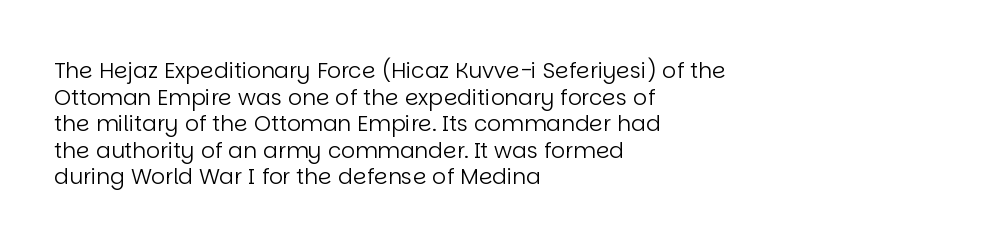
The face used here is rendered with its standard letterfit. The rag falls on the right side of this text block. The typeface has the unassuming heft of standard copy or less. Italic: no, the glyphs are upright roman.
